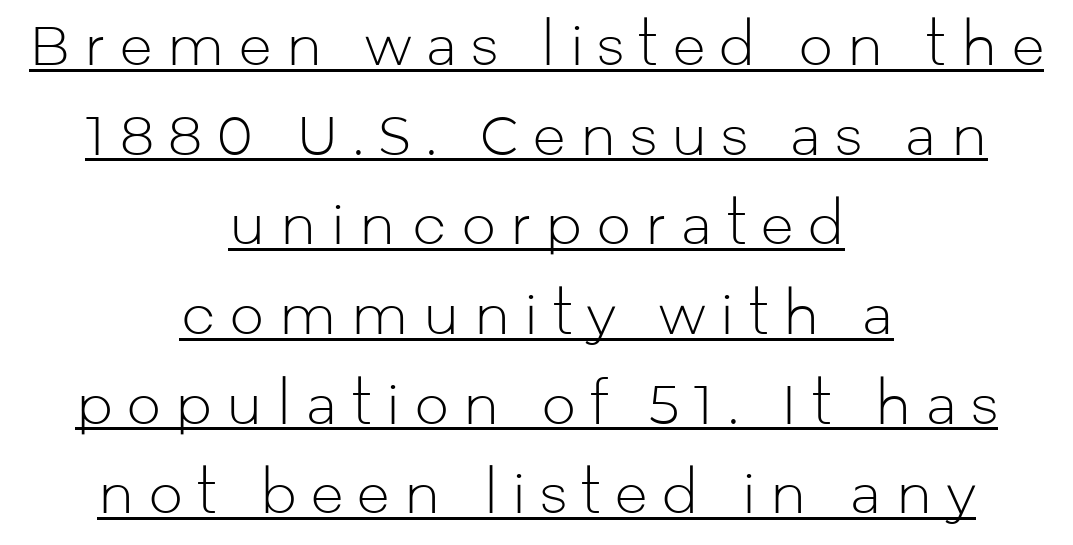
Quick note: not italic, upright. A typesetter would call this proportional, since set widths differ per character. The rendering positions every line midway between the sides. This rendering employs a face without finishing strokes, i.e., a sans-serif. What's the leading like? Ordinary, nothing unusual.
